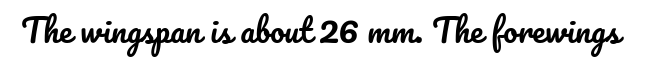
Q: Is the text italic (slanted)? A: Yes.
Q: Is the text underlined? A: No.
Q: Is the spacing between letters normal or unusually wide? A: Normal.
Q: Width (condensed, normal, or wide)? A: Normal.
Q: Stroke contrast? A: Low.
Q: x-height? A: Small.
Q: Monospaced? A: No.
